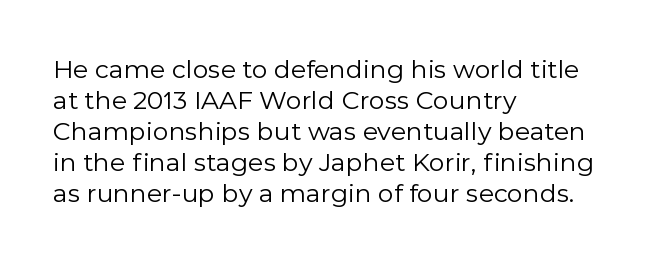
Q: Is the text bold? A: No.
Q: Is the text italic (slanted)? A: No, it is upright.
Q: Is the text underlined? A: No.
Q: How is the paragraph aligned? A: Left-aligned.
Q: Is the spacing between letters normal or unusually wide? A: Normal.
